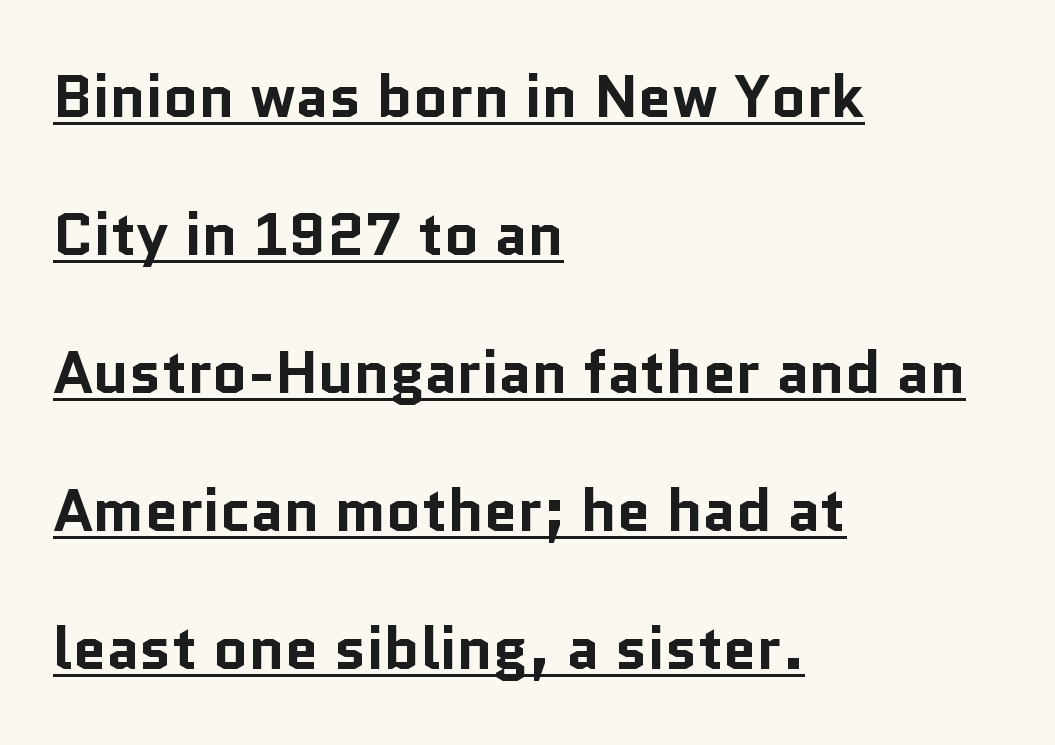
Q: Is the text bold? A: Yes.
Q: Is the text italic (slanted)? A: No, it is upright.
Q: Is the typeface a serif or a sans-serif typeface? A: Sans-serif.
Q: Is the text underlined? A: Yes.
Q: How is the paragraph aligned? A: Left-aligned.
Q: Is the spacing between letters normal or unusually wide? A: Normal.
Q: Is the spacing between lines tight, normal or loose? A: Loose.
Q: Width (condensed, normal, or wide)? A: Normal.
Q: Stroke contrast? A: Low.
Q: x-height? A: Medium.
Q: Monospaced? A: No.
